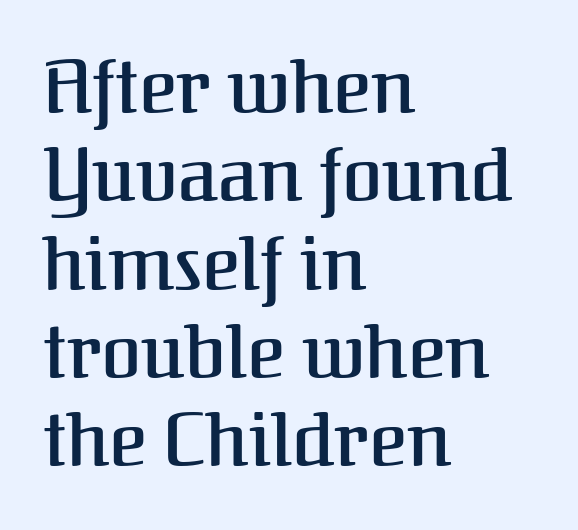
Q: Is the text italic (slanted)? A: No, it is upright.
Q: Is the typeface a serif or a sans-serif typeface? A: Serif.
Q: Is the text underlined? A: No.
Q: How is the paragraph aligned? A: Left-aligned.
Q: Is the spacing between letters normal or unusually wide? A: Normal.
Q: Width (condensed, normal, or wide)? A: Normal.
Q: Stroke contrast? A: Medium.
Q: x-height? A: Medium.
Q: Monospaced? A: No.
